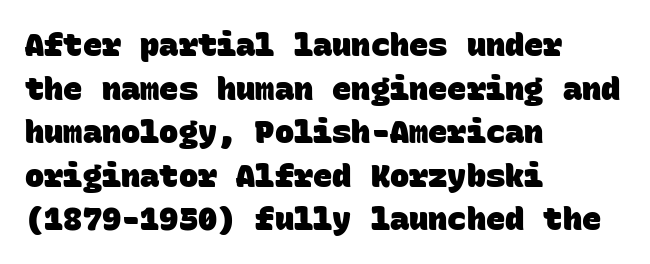
{"serif": "no", "bold": "yes", "weight": "heavy", "width": "normal", "stroke_contrast": "low", "x_height": "large", "monospaced": "yes", "underline": "no", "align": "left", "line_spacing": "normal", "line_spacing_ratio": 1.36, "letter_spacing": "normal", "letter_spacing_em": 0.0, "glyph_px": 32}
